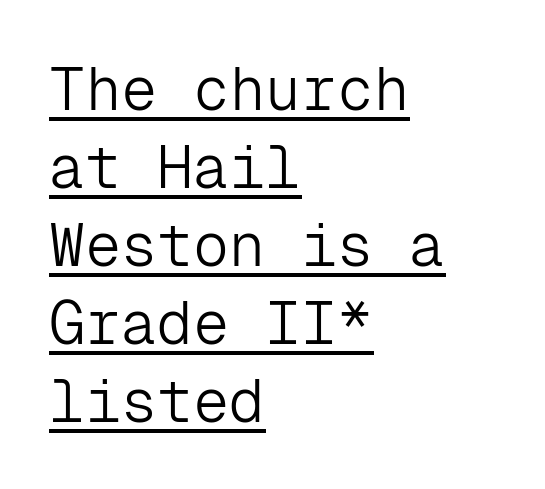
{"serif": "no", "italic": "no", "bold": "no", "weight": "light", "width": "normal", "stroke_contrast": "low", "x_height": "medium", "monospaced": "yes", "underline": "yes", "align": "left", "line_spacing": "normal", "line_spacing_ratio": 1.3, "letter_spacing": "normal", "letter_spacing_em": 0.0, "glyph_px": 60}
